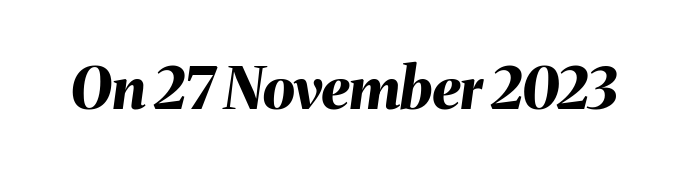
{"italic": "yes", "lean": "right", "slant_degrees": 8, "bold": "yes", "weight": "bold", "width": "normal", "stroke_contrast": "medium", "x_height": "medium", "monospaced": "no", "underline": "no", "letter_spacing": "normal", "letter_spacing_em": 0.0, "glyph_px": 58}
